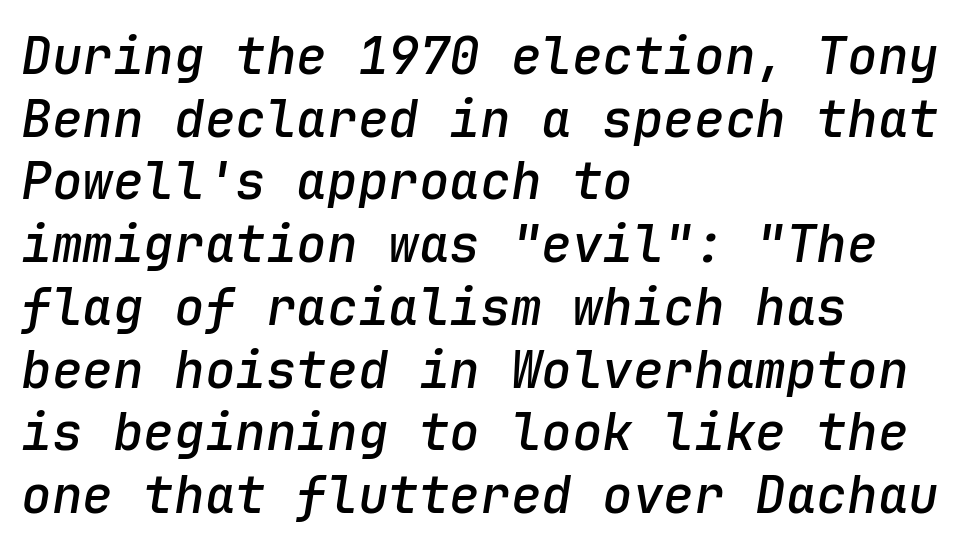
The image shows 51 px semibold type, italic (leaning right), monospaced; set left-aligned, line spacing 1.23x, normal letter spacing, not underlined; low stroke contrast and a medium x-height.
